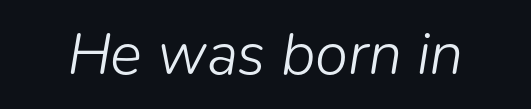
Q: Is the text bold? A: No.
Q: Is the text italic (slanted)? A: Yes, it leans right by about 9 degrees.
Q: Is the text underlined? A: No.
Q: Is the spacing between letters normal or unusually wide? A: Normal.
Q: Width (condensed, normal, or wide)? A: Normal.
Q: Stroke contrast? A: Low.
Q: x-height? A: Medium.
Q: Monospaced? A: No.
